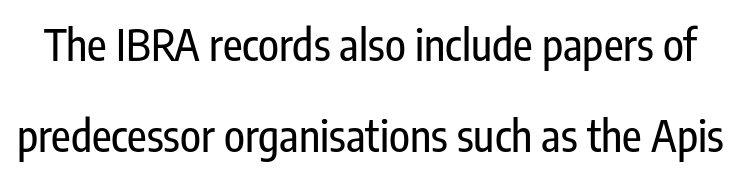
Q: Is the text italic (slanted)? A: No, it is upright.
Q: Is the typeface a serif or a sans-serif typeface? A: Sans-serif.
Q: Is the text underlined? A: No.
Q: Is the spacing between letters normal or unusually wide? A: Normal.
Q: Is the spacing between lines tight, normal or loose? A: Loose.
Q: Width (condensed, normal, or wide)? A: Condensed.
Q: Stroke contrast? A: Low.
Q: x-height? A: Medium.
Q: Monospaced? A: No.
